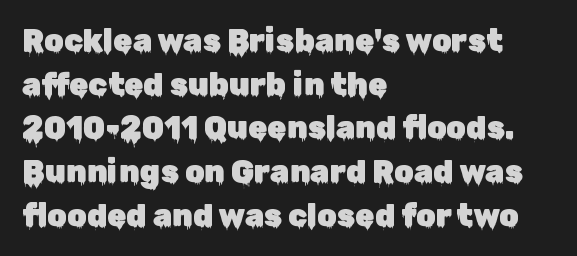
A typesetter would call this leading conventional body-copy spacing. The gaps between neighbouring characters are ordinary and unremarkable. Teacher's note: observe the even left margin — that is flush-left alignment. The passage shown is typed in a proportional face where columns would drift.
